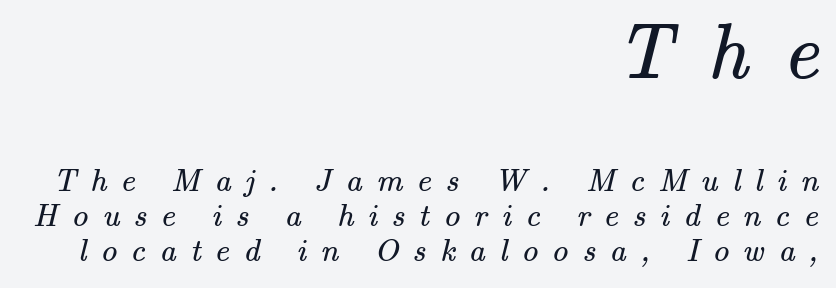
Q: Is the text bold? A: No.
Q: Is the typeface a serif or a sans-serif typeface? A: Serif.
Q: Is the text underlined? A: No.
Q: How is the paragraph aligned? A: Right-aligned.
Q: Is the spacing between letters normal or unusually wide? A: Unusually wide.
Q: Is the spacing between lines tight, normal or loose? A: Tight.
Q: Which block of text is set in a larger size, the first (top) or the second (bottom)? A: The first (top) one.
Q: Width (condensed, normal, or wide)? A: Normal.
Q: Stroke contrast? A: Medium.
Q: x-height? A: Small.
Q: Monospaced? A: No.
